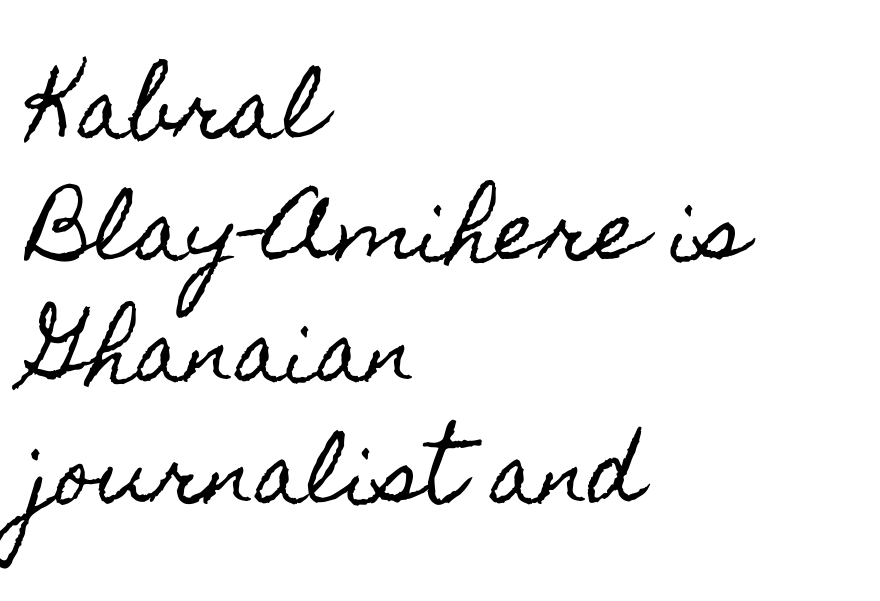
{"width": "condensed", "x_height": "small", "monospaced": "no", "underline": "no", "align": "left", "line_spacing": "normal", "line_spacing_ratio": 1.52, "letter_spacing": "normal", "letter_spacing_em": 0.0, "glyph_px": 80}
